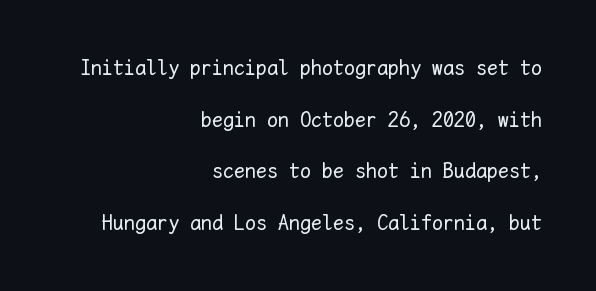
Q: Is the text bold? A: No.
Q: Is the text italic (slanted)? A: No, it is upright.
Q: Is the text underlined? A: No.
Q: How is the paragraph aligned? A: Right-aligned.
Q: Is the spacing between letters normal or unusually wide? A: Normal.
Q: Is the spacing between lines tight, normal or loose? A: Loose.
